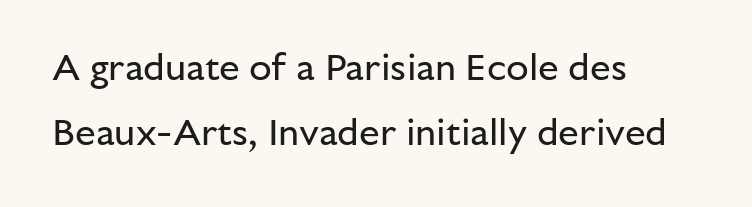
Q: Is the text bold? A: No.
Q: Is the text italic (slanted)? A: No, it is upright.
Q: Is the typeface a serif or a sans-serif typeface? A: Sans-serif.
Q: Is the text underlined? A: No.
Q: How is the paragraph aligned? A: Left-aligned.
Q: Is the spacing between letters normal or unusually wide? A: Normal.
Q: Width (condensed, normal, or wide)? A: Normal.
Q: Stroke contrast? A: Low.
Q: x-height? A: Medium.
Q: Monospaced? A: No.
